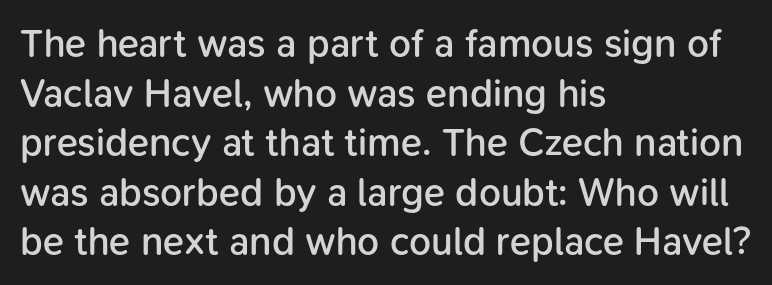
In terms of posture, this sample is upright. Compared with a centered layout, this one pins lines to the left instead. These words are printed semibold, heavier than regular yet not bold. Short note: letters normally spaced. This sample uses a sans-serif face. Descender tails drop into unmarked territory.
